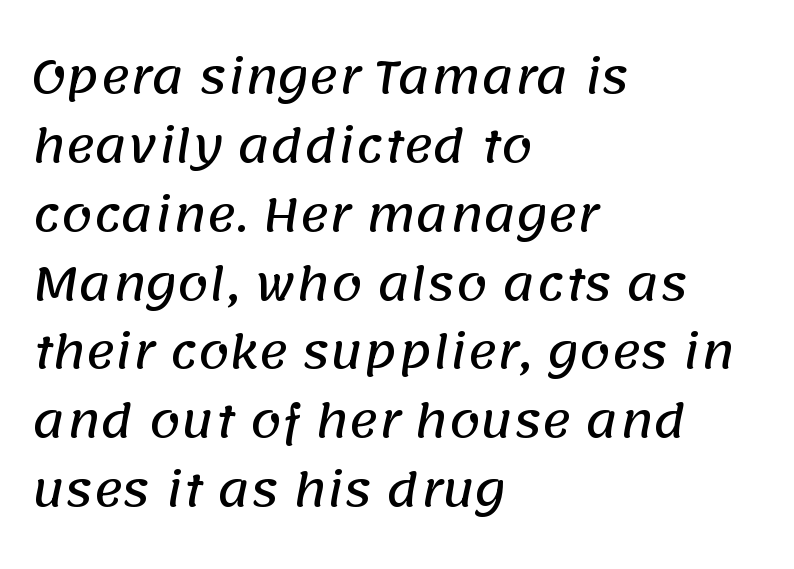
Q: Is the typeface a serif or a sans-serif typeface? A: Sans-serif.
Q: Is the text underlined? A: No.
Q: How is the paragraph aligned? A: Left-aligned.
Q: Is the spacing between letters normal or unusually wide? A: Normal.
Q: Is the spacing between lines tight, normal or loose? A: Normal.
Q: Width (condensed, normal, or wide)? A: Normal.
Q: Stroke contrast? A: Low.
Q: x-height? A: Large.
Q: Monospaced? A: No.
